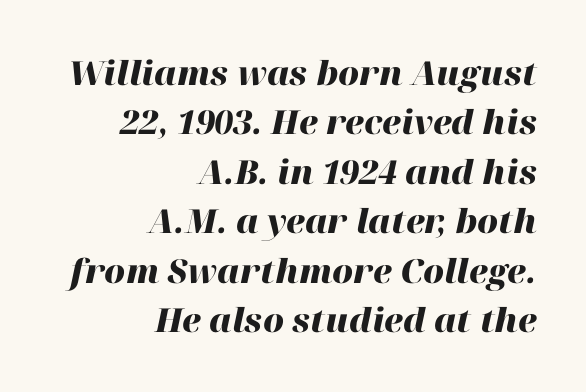
Q: Is the text bold? A: Yes.
Q: Is the text italic (slanted)? A: Yes, it leans right by about 12 degrees.
Q: Is the text underlined? A: No.
Q: How is the paragraph aligned? A: Right-aligned.
Q: Is the spacing between letters normal or unusually wide? A: Normal.
Q: Is the spacing between lines tight, normal or loose? A: Normal.
Q: Width (condensed, normal, or wide)? A: Normal.
Q: Stroke contrast? A: High.
Q: x-height? A: Medium.
Q: Monospaced? A: No.
